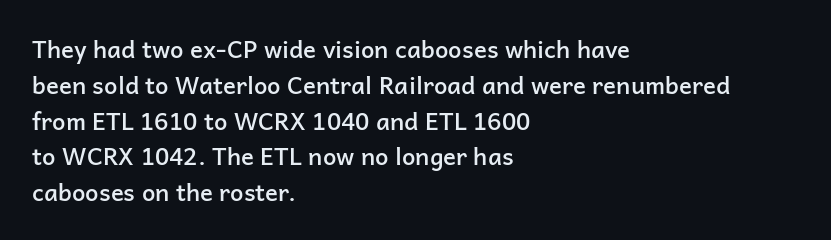
Does extra space separate the letters? No, they use regular spacing. Typographic density is moderately raised because the face is semibold. Do the letters lean? They stand straight. Each line starts at the same left margin while the right side varies. The line-height multiplier appears to be the usual default. Any mark beneath the type? The region is blank.
